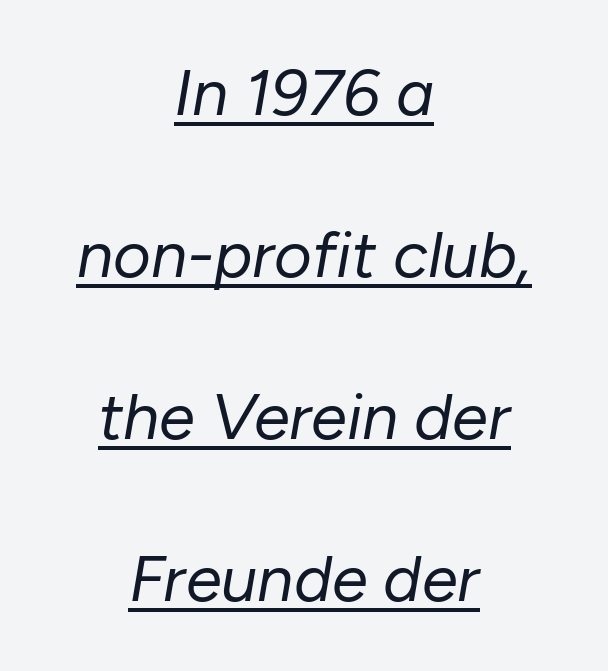
{"italic": "yes", "lean": "right", "slant_degrees": 10, "bold": "no", "weight": "regular", "width": "normal", "stroke_contrast": "low", "x_height": "medium", "monospaced": "no", "underline": "yes", "align": "center", "line_spacing": "loose", "line_spacing_ratio": 2.49, "letter_spacing": "normal", "letter_spacing_em": 0.0, "glyph_px": 65}
